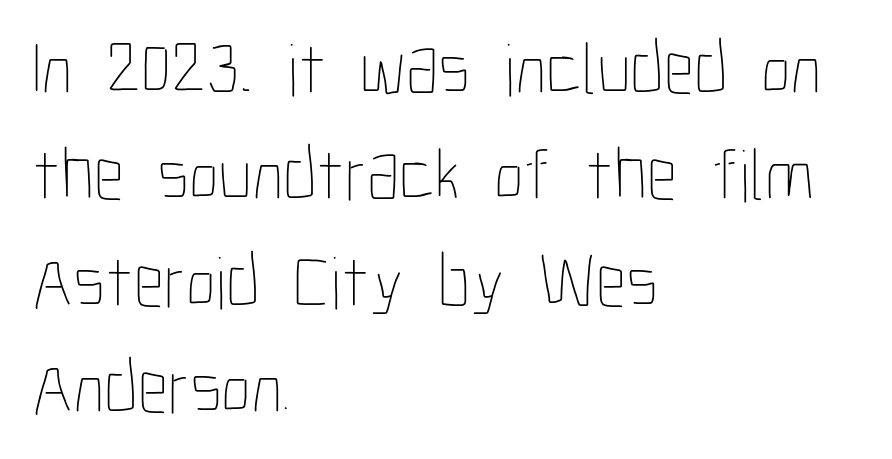
Q: Is the text bold? A: No.
Q: Is the text italic (slanted)? A: No, it is upright.
Q: Is the text underlined? A: No.
Q: How is the paragraph aligned? A: Left-aligned.
Q: Is the spacing between letters normal or unusually wide? A: Normal.
Q: Is the spacing between lines tight, normal or loose? A: Normal.
Q: Width (condensed, normal, or wide)? A: Condensed.
Q: Stroke contrast? A: Low.
Q: x-height? A: Medium.
Q: Monospaced? A: No.
